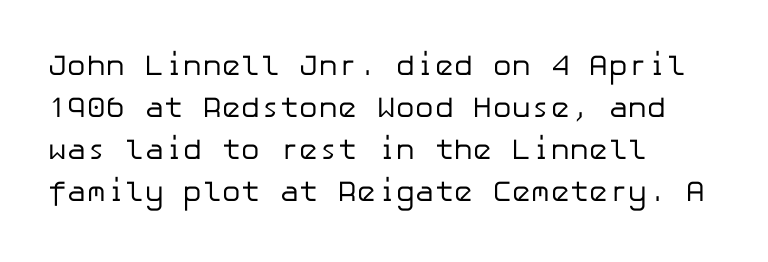
{"serif": "no", "italic": "no", "bold": "no", "weight": "regular", "width": "normal", "stroke_contrast": "low", "x_height": "medium", "underline": "no", "align": "left", "line_spacing": "normal", "line_spacing_ratio": 1.45, "letter_spacing": "normal", "letter_spacing_em": 0.0, "glyph_px": 29}
